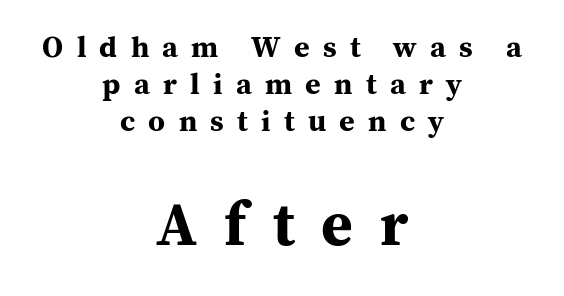
Weight check: bold — yes, fully. The axis of the letterforms is exactly vertical. Typeset on center — no edge is straight. Each letter keeps its own natural width here, so spacing adapts to shape. The font family rendered here belongs to the serif group. The tracking jumps out immediately: characters are airy and widely separated.
